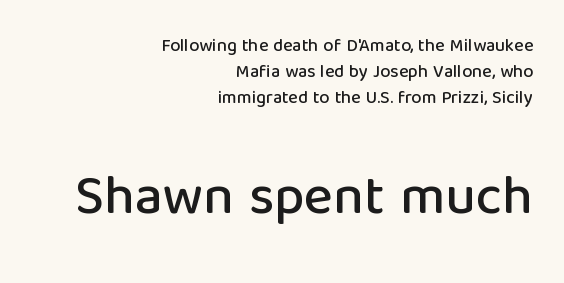
Does the leading feel generous? No, just average. Character widths vary here, with narrow letters taking less room than wide ones. Does the type have serifs? No, each stem ends abruptly. The strip under each line holds only bare page. Does the copy run flush right? Yes — the right margin is perfectly even.
